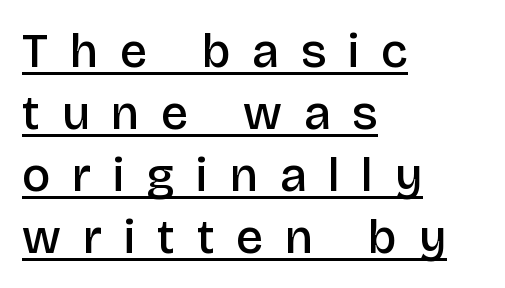
{"serif": "no", "italic": "no", "bold": "semi", "weight": "semibold", "width": "normal", "stroke_contrast": "low", "x_height": "large", "monospaced": "no", "underline": "yes", "align": "left", "line_spacing": "normal", "line_spacing_ratio": 1.29, "letter_spacing": "wide", "letter_spacing_em": 0.46, "glyph_px": 48}
